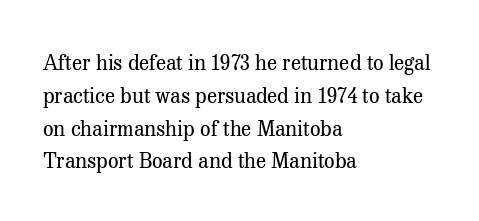
{"italic": "no", "bold": "no", "underline": "no", "align": "left", "line_spacing": "normal", "line_spacing_ratio": 1.56, "letter_spacing": "normal", "letter_spacing_em": 0.0, "glyph_px": 21}
